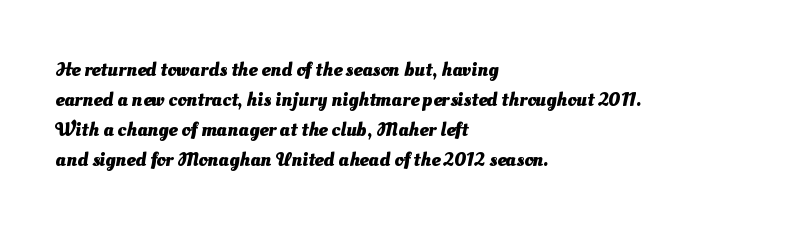
Q: Is the text bold? A: Yes.
Q: Is the text underlined? A: No.
Q: How is the paragraph aligned? A: Left-aligned.
Q: Is the spacing between letters normal or unusually wide? A: Normal.
Q: Is the spacing between lines tight, normal or loose? A: Normal.
